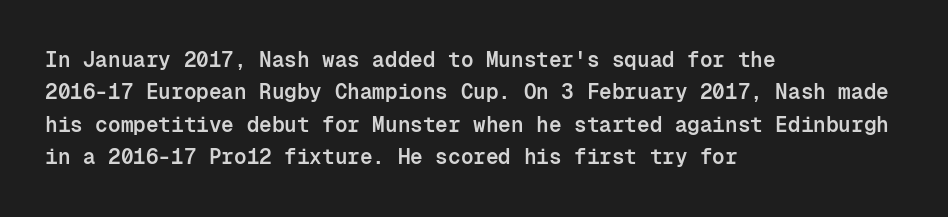
{"italic": "no", "bold": "semi", "underline": "no", "align": "left", "line_spacing": "normal", "line_spacing_ratio": 1.54, "letter_spacing": "normal", "letter_spacing_em": 0.0, "glyph_px": 21}
